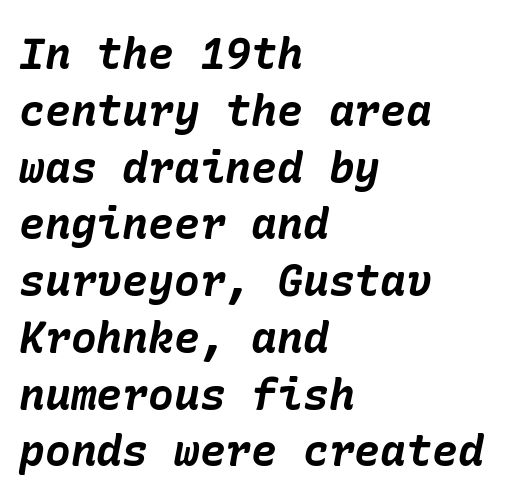
{"italic": "yes", "lean": "right", "slant_degrees": 10, "bold": "yes", "weight": "bold", "width": "normal", "stroke_contrast": "low", "x_height": "medium", "underline": "no", "align": "left", "line_spacing": "normal", "line_spacing_ratio": 1.32, "letter_spacing": "normal", "letter_spacing_em": 0.0, "glyph_px": 43}
